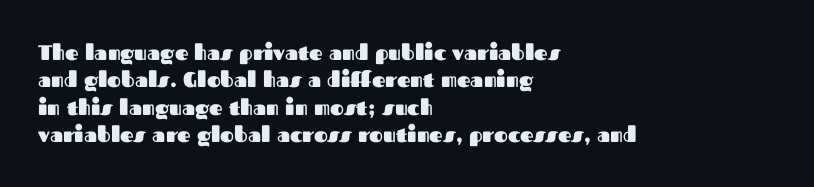
The image shows 21 px bold type, upright; set left-aligned, normal line spacing (1.3x), normal letter spacing, not underlined.
